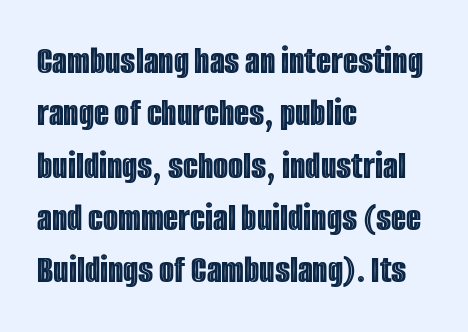
The image shows 39 px condensed type, upright; set left-aligned, normal line spacing (1.34x), normal letter spacing, not underlined; a large x-height.
